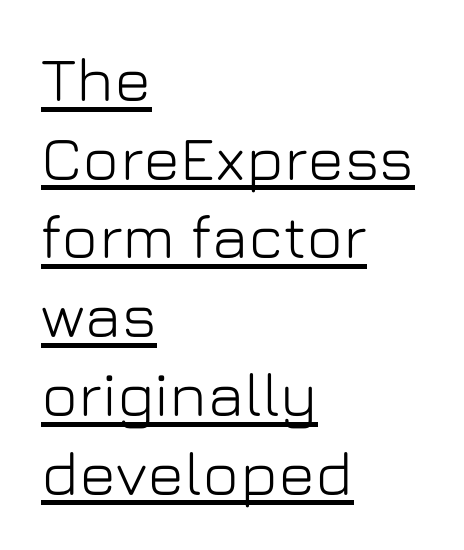
Q: Is the text italic (slanted)? A: No, it is upright.
Q: Is the typeface a serif or a sans-serif typeface? A: Sans-serif.
Q: Is the text underlined? A: Yes.
Q: How is the paragraph aligned? A: Left-aligned.
Q: Is the spacing between letters normal or unusually wide? A: Normal.
Q: Is the spacing between lines tight, normal or loose? A: Normal.
Q: Width (condensed, normal, or wide)? A: Normal.
Q: Stroke contrast? A: Low.
Q: x-height? A: Medium.
Q: Monospaced? A: No.
